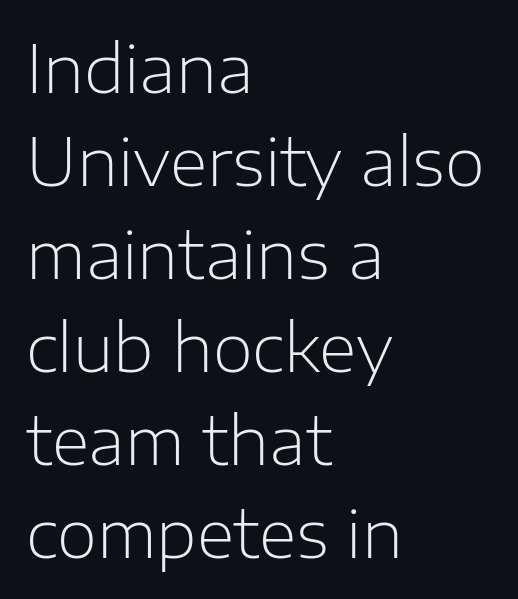
Q: Is the text bold? A: No.
Q: Is the text italic (slanted)? A: No, it is upright.
Q: Is the typeface a serif or a sans-serif typeface? A: Sans-serif.
Q: Is the text underlined? A: No.
Q: How is the paragraph aligned? A: Left-aligned.
Q: Is the spacing between letters normal or unusually wide? A: Normal.
Q: Is the spacing between lines tight, normal or loose? A: Normal.
Q: Width (condensed, normal, or wide)? A: Normal.
Q: Stroke contrast? A: Low.
Q: x-height? A: Medium.
Q: Monospaced? A: No.
